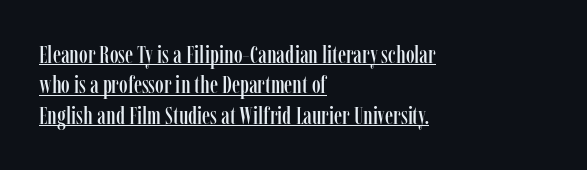
The image shows 25 px text type, upright; set left-aligned, line spacing 1.22x, normal letter spacing, underlined.
